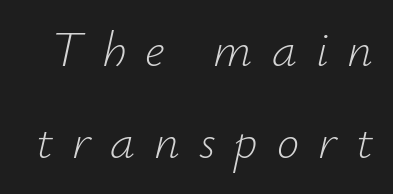
The image shows 50 px light type, italic (leaning right); set line spacing 1.85x, unusually wide letter spacing (+0.38 em), not underlined; low stroke contrast and a small x-height.
